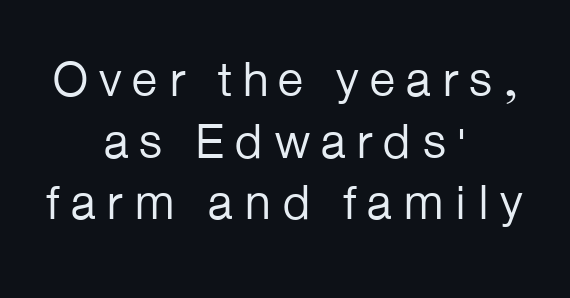
One-word summary of the alignment: center. Compared with a typical body face, this is equally light or lighter still. The letters stand straight up with perfectly vertical stems. The rows are spaced the way most documents space them.
